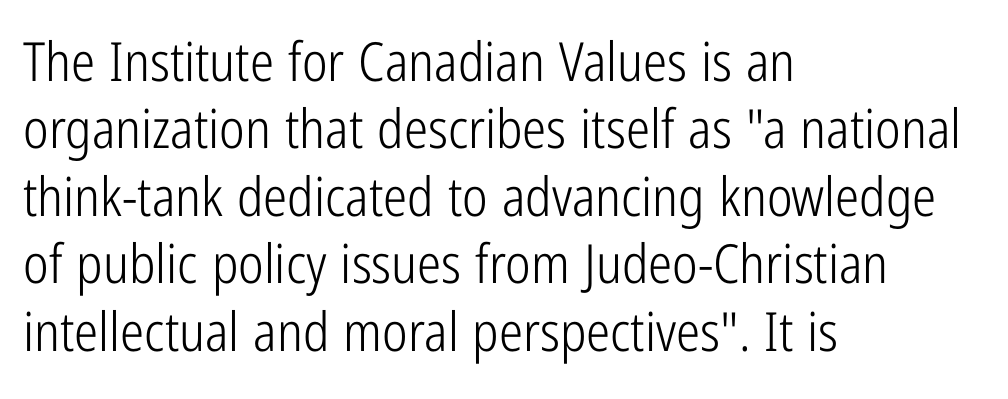
{"serif": "no", "italic": "no", "bold": "no", "weight": "light", "width": "condensed", "stroke_contrast": "low", "x_height": "medium", "monospaced": "no", "underline": "no", "align": "left", "line_spacing": "normal", "line_spacing_ratio": 1.25, "letter_spacing": "normal", "letter_spacing_em": 0.0, "glyph_px": 54}
